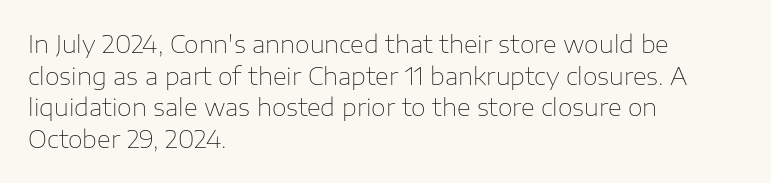
Q: Is the text bold? A: No.
Q: Is the text italic (slanted)? A: No, it is upright.
Q: Is the text underlined? A: No.
Q: How is the paragraph aligned? A: Left-aligned.
Q: Is the spacing between letters normal or unusually wide? A: Normal.
Q: Is the spacing between lines tight, normal or loose? A: Normal.
